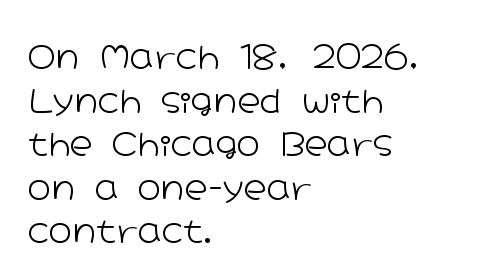
Underlining? Definitely not there. The face used here is proportionally spaced, like ordinary book or web type. Unlike italic type, these characters show no tilt at all. Does extra space separate the letters? No, they use regular spacing. The paragraph shown leans on its left margin.
